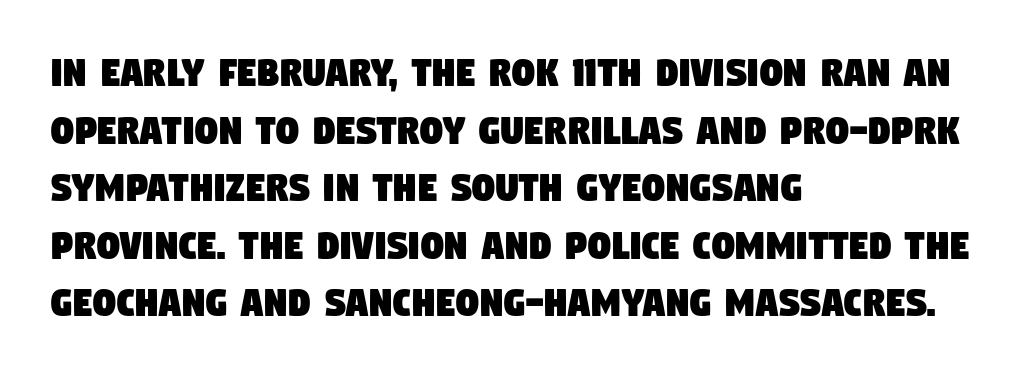
Inter-character spacing is left at the font's built-in metrics. The designer went with a sans here, leaving each stem footless. This sample is left-justified, so line endings fall wherever the words run out. These lines are rendered in a variable-pitch font.
